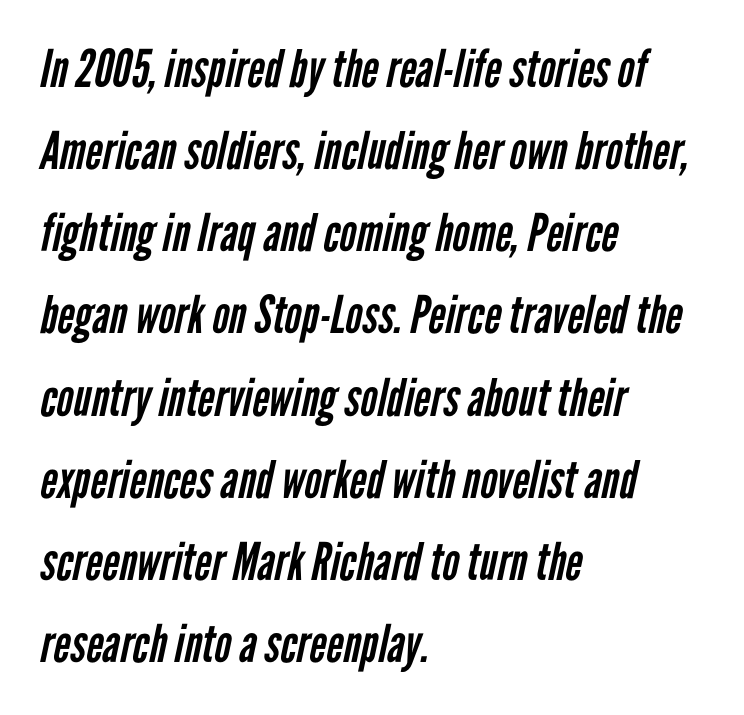
The image shows 52 px regular-weight, condensed sans-serif type; set left-aligned, normal line spacing (1.58x), normal letter spacing, not underlined; low stroke contrast and a medium x-height.
